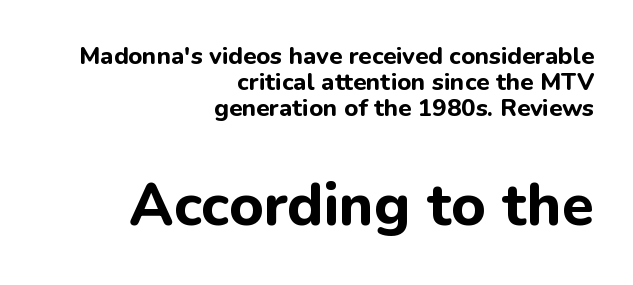
{"serif": "no", "italic": "no", "bold": "yes", "weight": "bold", "width": "normal", "stroke_contrast": "low", "x_height": "medium", "monospaced": "no", "underline": "no", "align": "right", "line_spacing": "tight", "line_spacing_ratio": 1.09, "letter_spacing": "normal", "letter_spacing_em": 0.0, "larger_block": "second", "size_ratio": 2.46, "glyph_px": 59}
